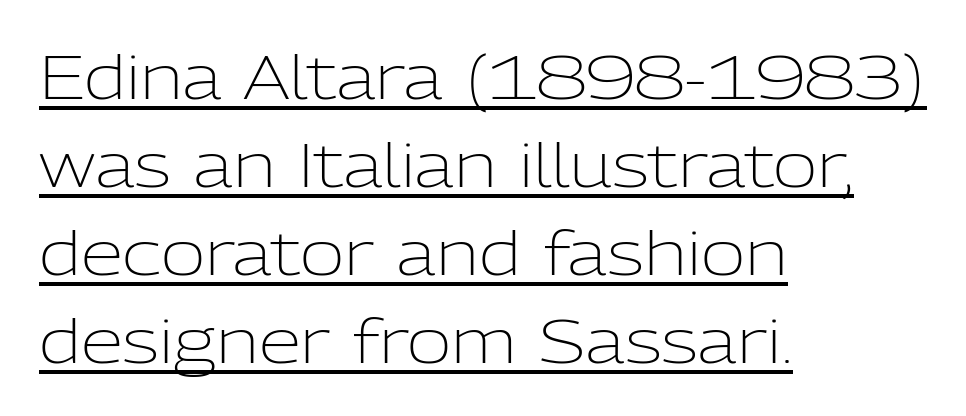
{"serif": "no", "italic": "no", "bold": "no", "weight": "light", "width": "normal", "stroke_contrast": "low", "x_height": "medium", "monospaced": "no", "underline": "yes", "align": "left", "line_spacing": "normal", "line_spacing_ratio": 1.44, "letter_spacing": "normal", "letter_spacing_em": 0.0, "glyph_px": 61}
